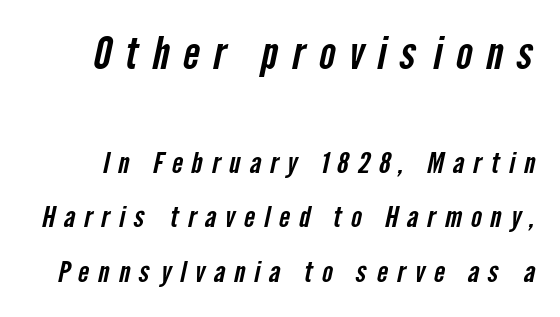
Each letter keeps its own natural width here, so spacing adapts to shape. Underline: absent. Size hierarchy here favors the leading block over the trailing one. Is this a sans? Yes — the strokes have no serifs. How are the letters spaced? Widely, with obvious added tracking.
